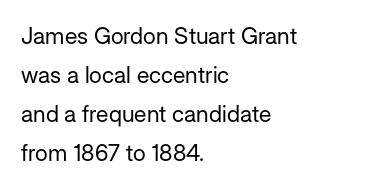
No word sits above an underline. No letter is thick-stroked: the sample isn't bold. All the whitespace from short lines collects on the right. When letters stand straight like this, we call the style roman or upright.
